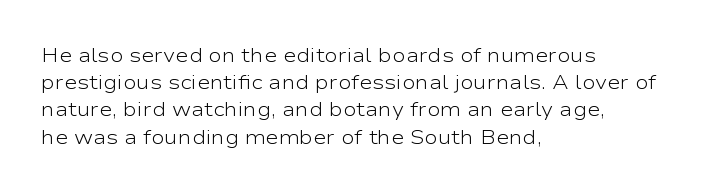
The text block is weighted toward the left margin, trailing off unevenly rightward. Summary of vertical rhythm: regular, with standard interline spacing. Spacing between characters is what you'd get straight out of the box. The letterforms sit at book weight or below.
